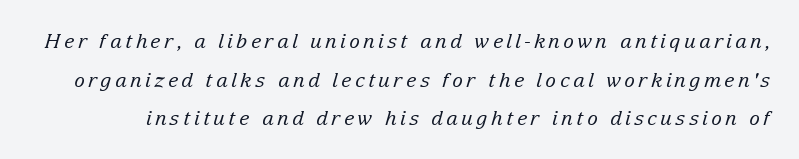
{"italic": "yes", "lean": "right", "slant_degrees": 15, "bold": "no", "underline": "no", "line_spacing": "loose", "line_spacing_ratio": 1.93, "glyph_px": 20}
